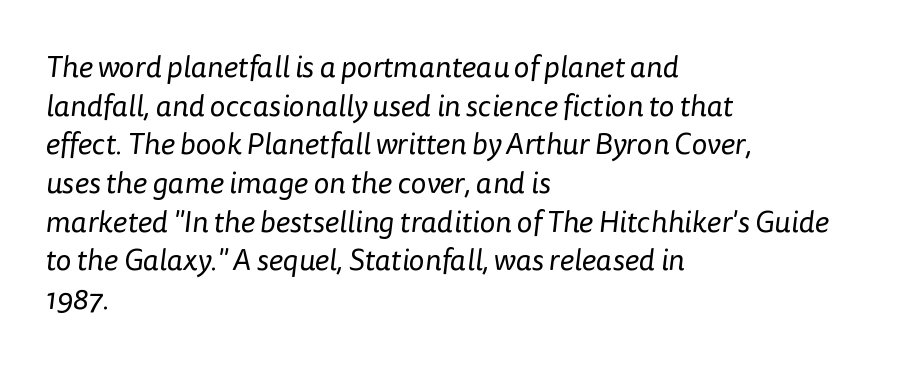
{"serif": "no", "bold": "no", "weight": "regular", "width": "normal", "stroke_contrast": "low", "x_height": "medium", "monospaced": "no", "underline": "no", "align": "left", "line_spacing": "normal", "line_spacing_ratio": 1.29, "letter_spacing": "normal", "letter_spacing_em": 0.0, "glyph_px": 30}
